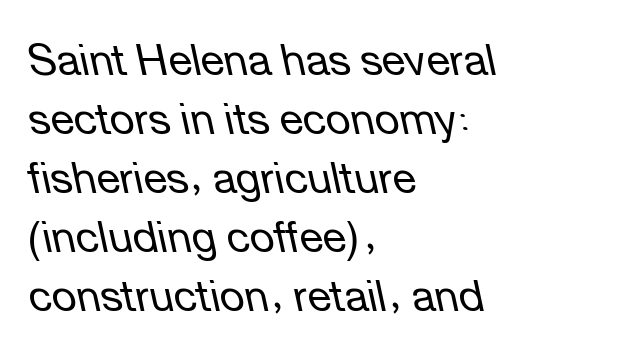
Horizontal alignment here is leftward, the default for most running prose. The typesetting does not lean heavy: it is not bold. Rule under the text: the space is simply empty. Notice how the stems are inclined rather than vertical — that's the hallmark of italics. Character widths vary here, with narrow letters taking less room than wide ones.
